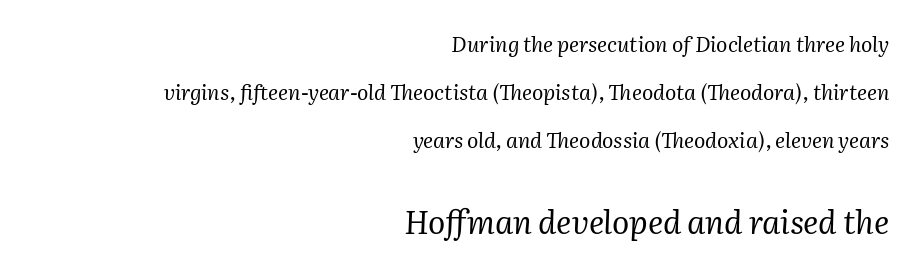
Q: Is the text bold? A: No.
Q: Is the text italic (slanted)? A: Yes, it leans right by about 2 degrees.
Q: Is the typeface a serif or a sans-serif typeface? A: Serif.
Q: Is the text underlined? A: No.
Q: How is the paragraph aligned? A: Right-aligned.
Q: Is the spacing between letters normal or unusually wide? A: Normal.
Q: Is the spacing between lines tight, normal or loose? A: Loose.
Q: Which block of text is set in a larger size, the first (top) or the second (bottom)? A: The second (bottom) one.
Q: Width (condensed, normal, or wide)? A: Normal.
Q: Stroke contrast? A: Medium.
Q: x-height? A: Medium.
Q: Monospaced? A: No.
